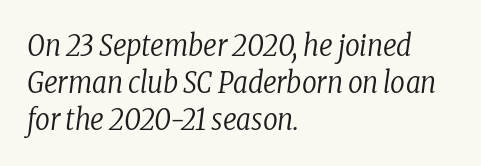
Weight: regular or lighter. Does the lettering tilt? It does — this is italic. These lines are rendered in a variable-pitch font. The designer left line spacing at the default.
